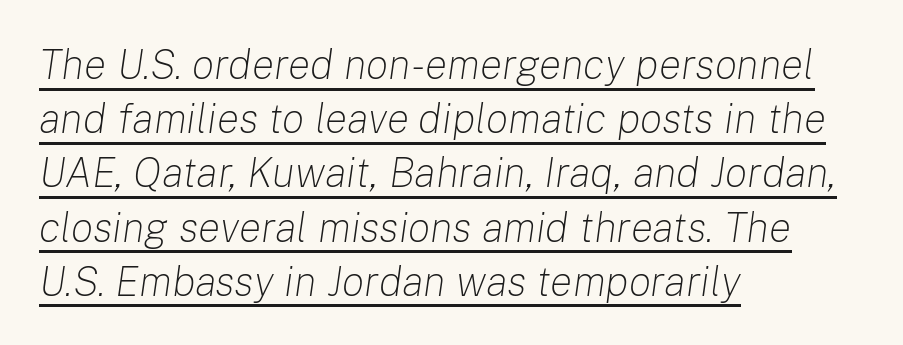
Q: Is the text bold? A: No.
Q: Is the text italic (slanted)? A: Yes, it leans right by about 8 degrees.
Q: Is the text underlined? A: Yes.
Q: How is the paragraph aligned? A: Left-aligned.
Q: Is the spacing between letters normal or unusually wide? A: Normal.
Q: Is the spacing between lines tight, normal or loose? A: Normal.
Q: Width (condensed, normal, or wide)? A: Normal.
Q: Stroke contrast? A: Low.
Q: x-height? A: Medium.
Q: Monospaced? A: No.
